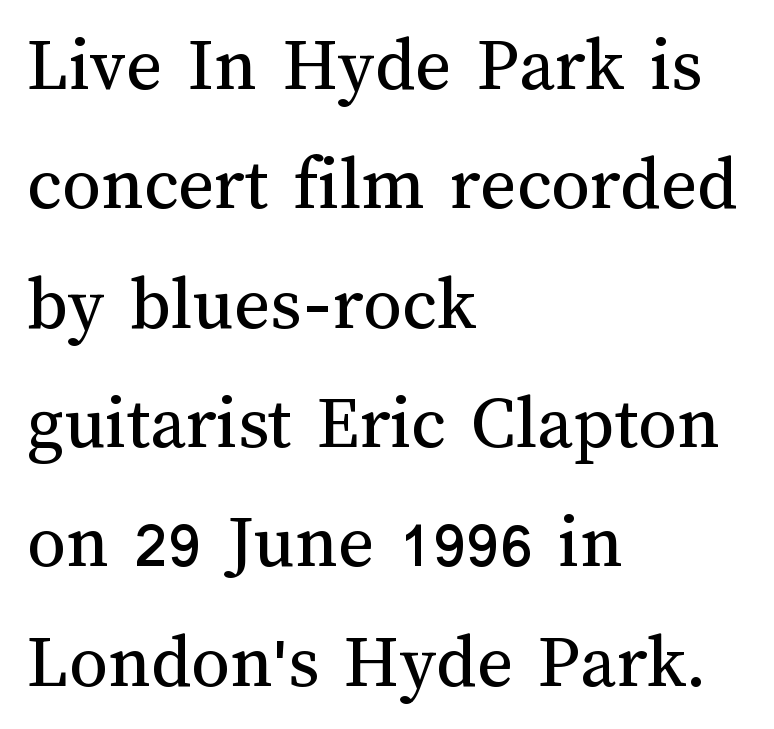
Teacher's note: observe the even left margin — that is flush-left alignment. The gap between lines stays unmarked. Designer's note — italics off, roman on. Here the designer chose a conventional face with non-uniform glyph widths. Students, note that the glyphs here touch the page at normal intervals.
